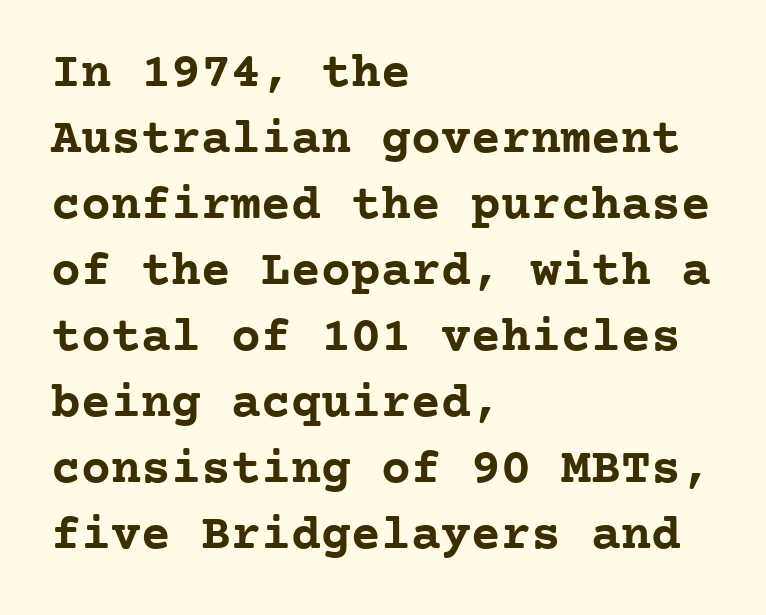
Fixed-width glyphs throughout — classic coding-font behaviour. This rendering employs a face with finishing strokes, i.e., a serif. Tracking here is standard; glyphs follow each other at the usual distance. Beneath every word, the page is bare.
